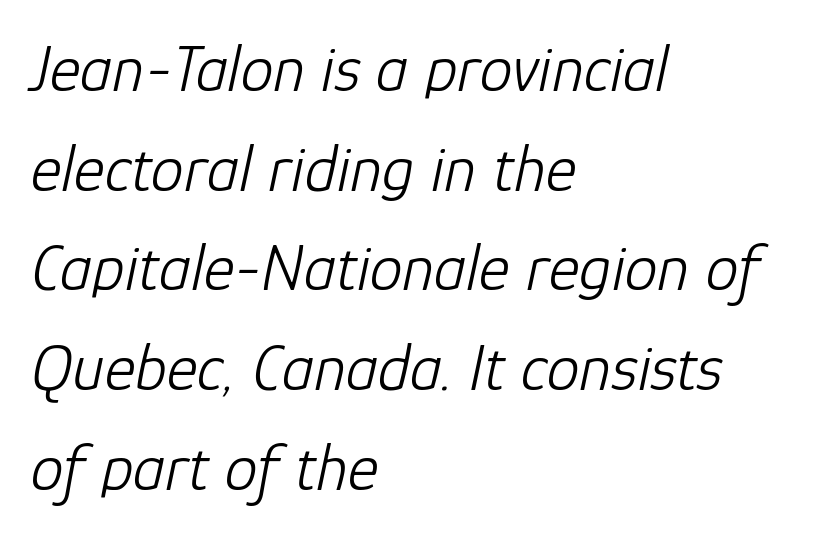
Compared with ordinary roman type, these characters are visibly tilted. Each stroke keeps to a modest, everyday thickness or less. The foot of each line stays bare and open. Horizontal bands of white between lines are of average thickness. Nobody touched the tracking dial on this one. All the whitespace from short lines collects on the right.
